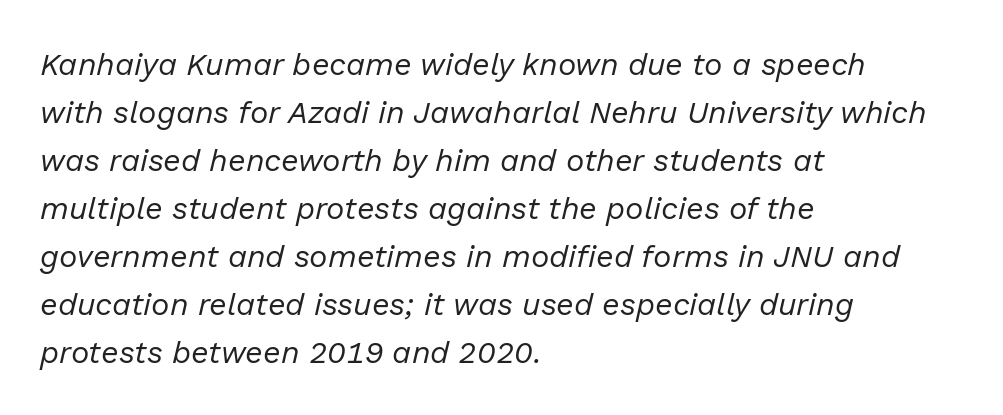
The image shows 31 px regular-weight type, italic (leaning right); set left-aligned, normal line spacing (1.55x), normal letter spacing, not underlined; low stroke contrast and a medium x-height.
